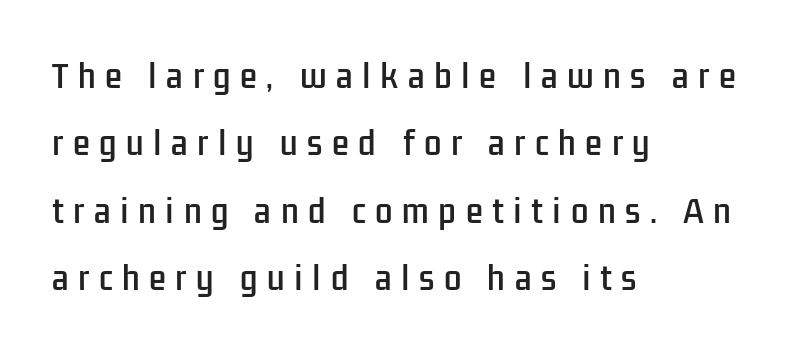
If you measured baseline to baseline, you'd find a long distance. The letters advance in unequal steps, a hallmark of proportional type. You could only call the tracking loose — the letters float apart. The font's upright variant was chosen for this text. Type style note: lacks serifs.
